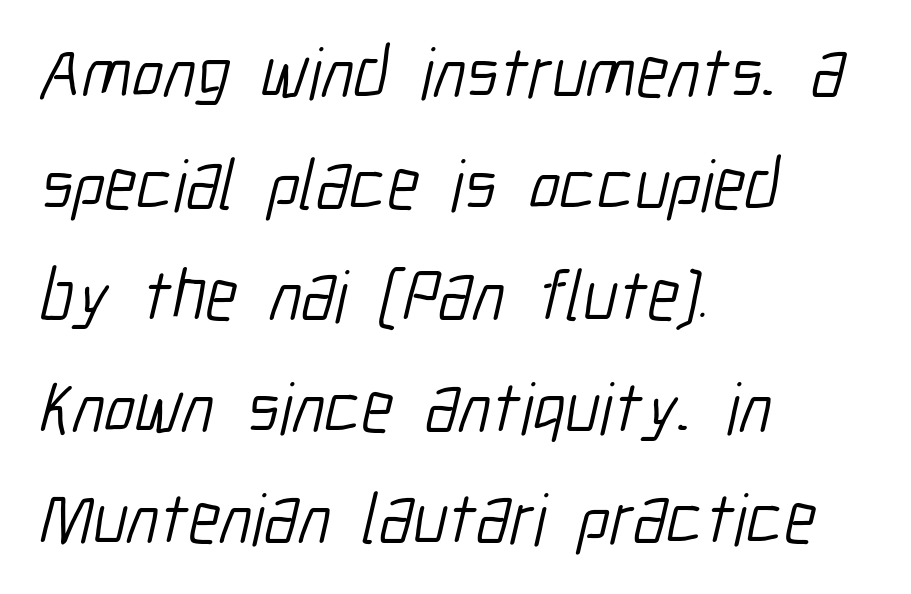
{"serif": "no", "bold": "no", "weight": "light", "width": "condensed", "stroke_contrast": "low", "x_height": "medium", "monospaced": "no", "underline": "no", "align": "left", "line_spacing": "normal", "line_spacing_ratio": 1.55, "letter_spacing": "normal", "letter_spacing_em": 0.0, "glyph_px": 72}
